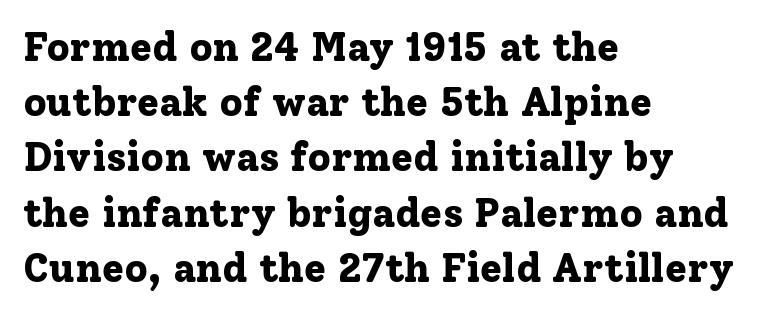
Q: Is the text bold? A: Yes.
Q: Is the text italic (slanted)? A: No, it is upright.
Q: Is the typeface a serif or a sans-serif typeface? A: Serif.
Q: Is the text underlined? A: No.
Q: How is the paragraph aligned? A: Left-aligned.
Q: Is the spacing between letters normal or unusually wide? A: Normal.
Q: Is the spacing between lines tight, normal or loose? A: Normal.
Q: Width (condensed, normal, or wide)? A: Normal.
Q: Stroke contrast? A: Low.
Q: x-height? A: Medium.
Q: Monospaced? A: No.
